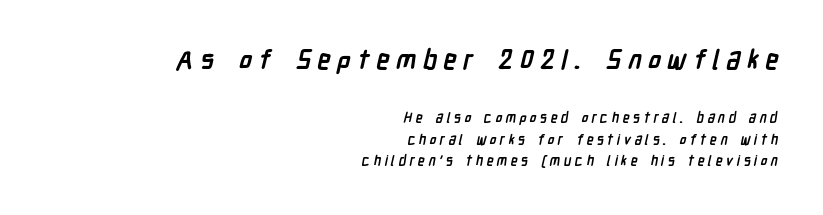
{"bold": "yes", "underline": "no", "align": "right", "line_spacing": "normal", "line_spacing_ratio": 1.56, "letter_spacing": "wide", "letter_spacing_em": 0.24, "larger_block": "first", "size_ratio": 1.93, "glyph_px": 27}
